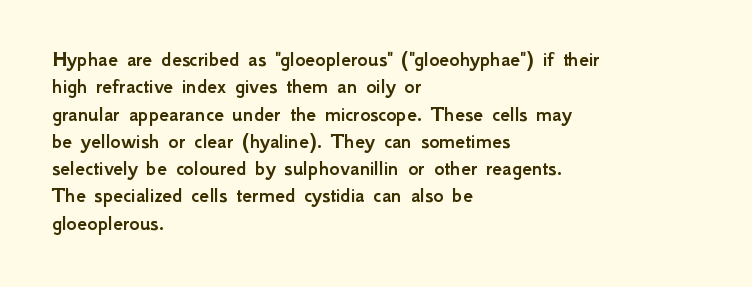
{"italic": "no", "underline": "no", "align": "left", "line_spacing_ratio": 1.24, "letter_spacing": "normal", "letter_spacing_em": 0.0, "glyph_px": 22}
